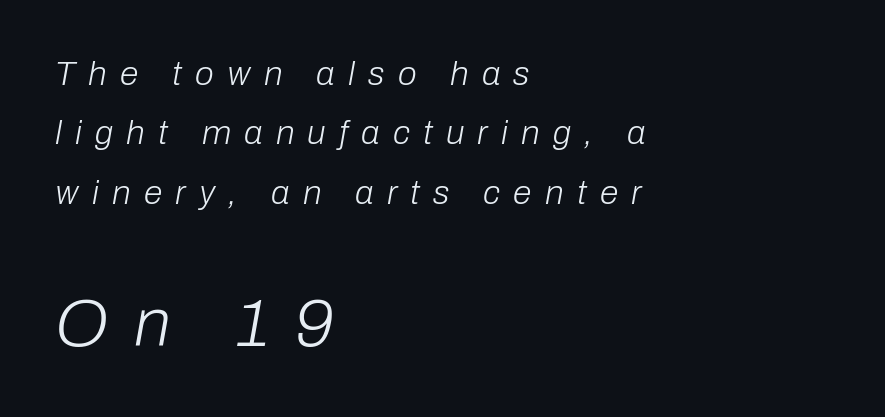
A typesetter would call this proportional, since set widths differ per character. Scale increases going downward across the two blocks. This is oblique type, the kind used for emphasis or titles. Stroke thickness stays within the range of a standard reading face or lighter.
